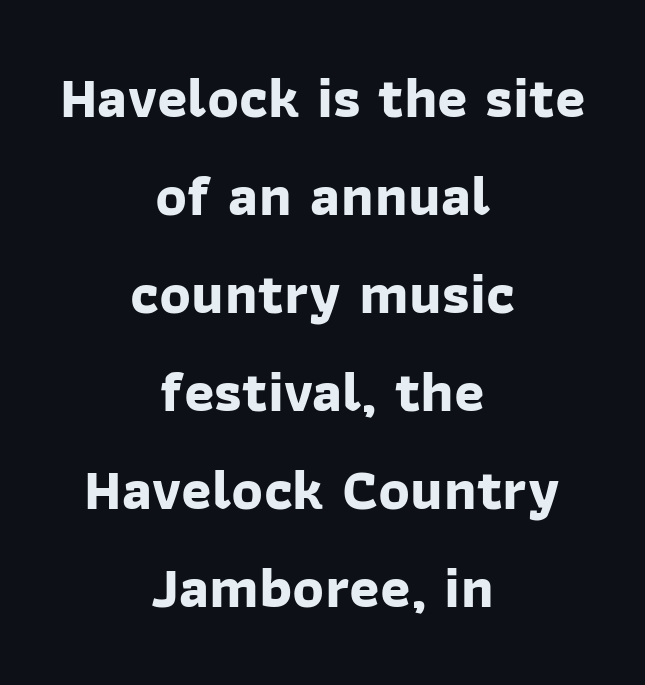
{"serif": "no", "bold": "yes", "weight": "bold", "width": "normal", "stroke_contrast": "low", "x_height": "medium", "monospaced": "no", "underline": "no", "align": "center", "line_spacing": "normal", "line_spacing_ratio": 1.69, "letter_spacing": "normal", "letter_spacing_em": 0.0, "glyph_px": 58}
